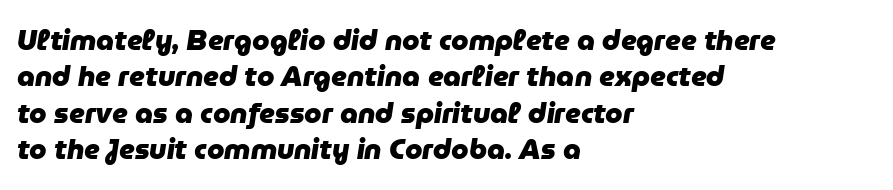
The face used here has the dense, thick strokes of a bold. A student would call this left alignment; a typographer would say flush left, rag right. A bare baseline throughout the passage. Look at the tracking — it's just the regular setting, nothing added. This is oblique type, the kind used for emphasis or titles.
